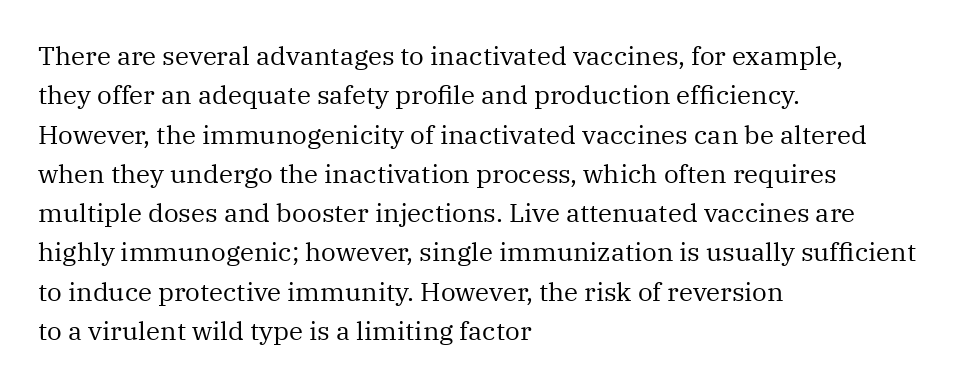
{"italic": "no", "bold": "no", "underline": "no", "align": "left", "line_spacing": "normal", "line_spacing_ratio": 1.51, "letter_spacing": "normal", "letter_spacing_em": 0.0, "glyph_px": 26}
